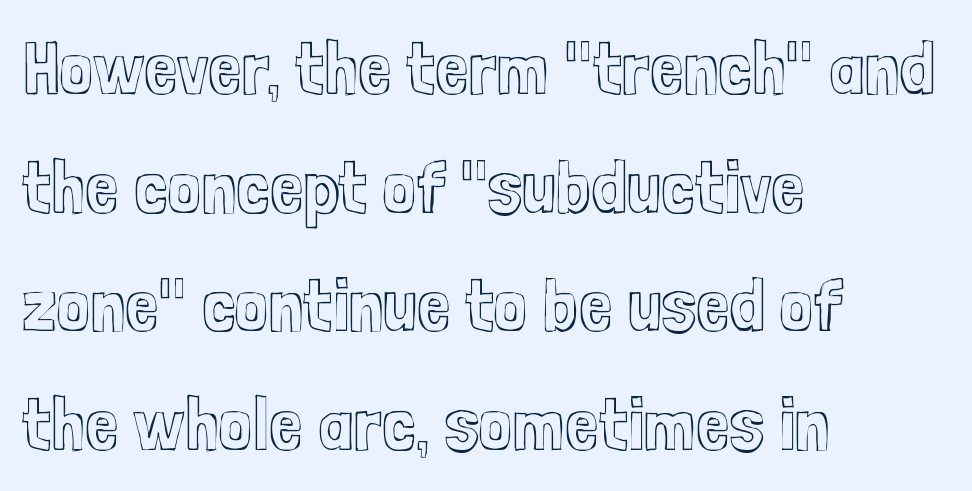
Q: Is the text italic (slanted)? A: No, it is upright.
Q: Is the text underlined? A: No.
Q: How is the paragraph aligned? A: Left-aligned.
Q: Is the spacing between letters normal or unusually wide? A: Normal.
Q: Is the spacing between lines tight, normal or loose? A: Normal.
Q: Width (condensed, normal, or wide)? A: Condensed.
Q: x-height? A: Medium.
Q: Monospaced? A: No.
